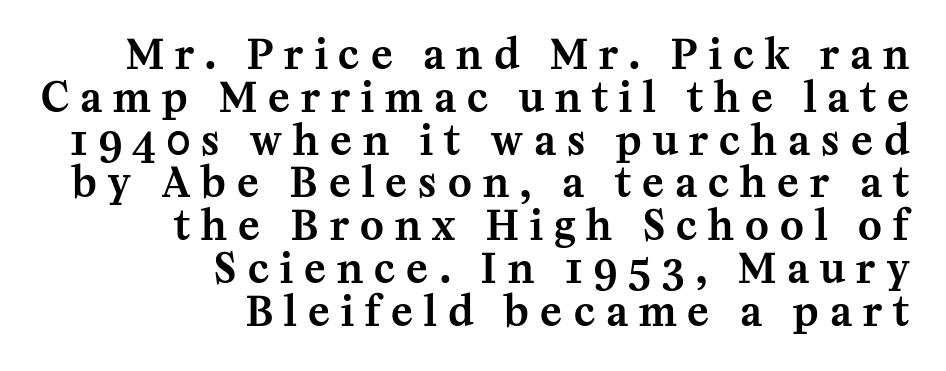
Here the designer chose a conventional face with non-uniform glyph widths. The font family rendered here belongs to the serif group. Vertical spacing — tight. These lines have a slow, spaced-out rhythm from letter to letter. Descender tails drop into unmarked territory.
